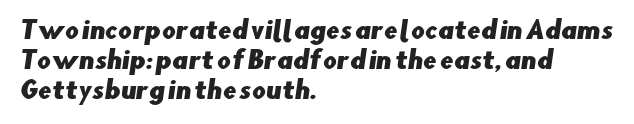
The image shows 24 px text type; set left-aligned, normal line spacing (1.26x), normal letter spacing, not underlined.
